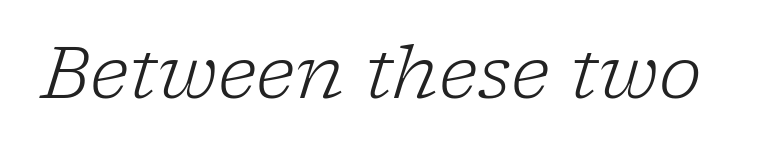
Q: Is the text bold? A: No.
Q: Is the text italic (slanted)? A: Yes, it leans right by about 17 degrees.
Q: Is the typeface a serif or a sans-serif typeface? A: Serif.
Q: Is the text underlined? A: No.
Q: Is the spacing between letters normal or unusually wide? A: Normal.
Q: Width (condensed, normal, or wide)? A: Normal.
Q: Stroke contrast? A: Low.
Q: x-height? A: Medium.
Q: Monospaced? A: No.
